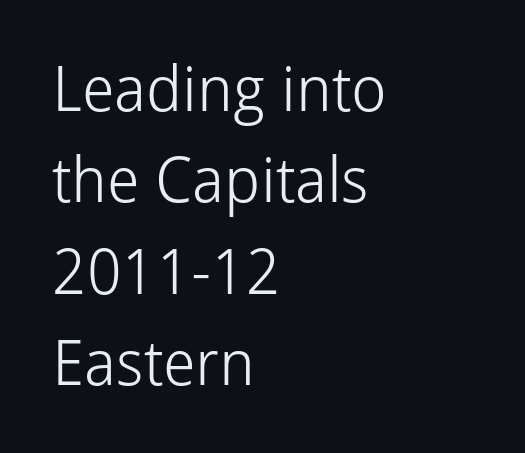
Notice how the passage keeps a crisp vertical edge on the left only. Bare-footed words on every line. Successive baselines arrive at the customary interval. Each letter keeps its own natural width here, so spacing adapts to shape. Here the glyphs are tracked normally, forming tight word shapes.
